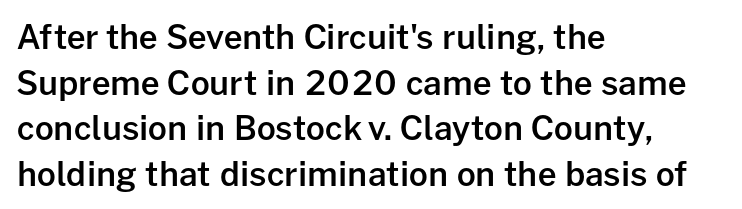
{"serif": "no", "italic": "no", "bold": "semi", "weight": "semibold", "width": "normal", "stroke_contrast": "low", "x_height": "medium", "monospaced": "no", "underline": "no", "align": "left", "line_spacing": "normal", "line_spacing_ratio": 1.38, "letter_spacing": "normal", "letter_spacing_em": 0.0, "glyph_px": 33}
